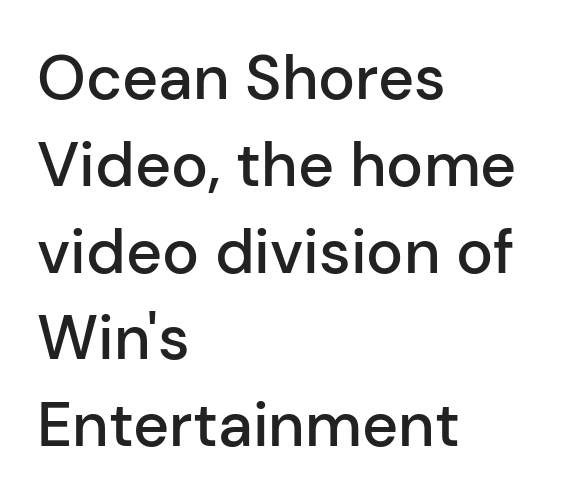
{"serif": "no", "italic": "no", "bold": "semi", "weight": "semibold", "width": "normal", "stroke_contrast": "low", "x_height": "medium", "monospaced": "no", "underline": "no", "align": "left", "line_spacing": "normal", "line_spacing_ratio": 1.4, "letter_spacing": "normal", "letter_spacing_em": 0.0, "glyph_px": 62}
